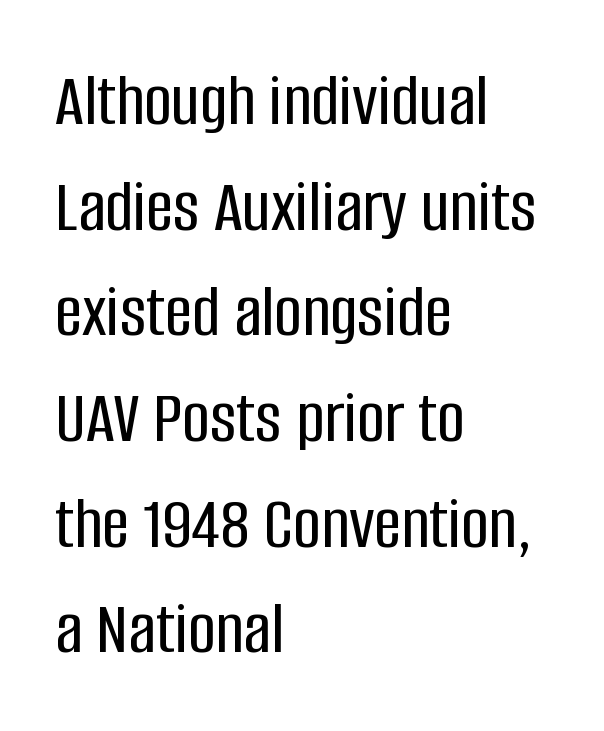
Q: Is the text italic (slanted)? A: No, it is upright.
Q: Is the typeface a serif or a sans-serif typeface? A: Sans-serif.
Q: Is the text underlined? A: No.
Q: How is the paragraph aligned? A: Left-aligned.
Q: Is the spacing between letters normal or unusually wide? A: Normal.
Q: Is the spacing between lines tight, normal or loose? A: Normal.
Q: Width (condensed, normal, or wide)? A: Condensed.
Q: Stroke contrast? A: Low.
Q: x-height? A: Large.
Q: Monospaced? A: No.
